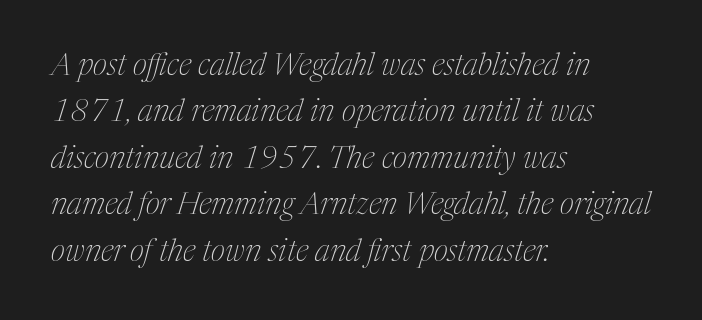
Q: Is the text bold? A: No.
Q: Is the text italic (slanted)? A: Yes, it leans right by about 17 degrees.
Q: Is the typeface a serif or a sans-serif typeface? A: Serif.
Q: Is the text underlined? A: No.
Q: How is the paragraph aligned? A: Left-aligned.
Q: Is the spacing between letters normal or unusually wide? A: Normal.
Q: Is the spacing between lines tight, normal or loose? A: Normal.
Q: Width (condensed, normal, or wide)? A: Condensed.
Q: Stroke contrast? A: Medium.
Q: x-height? A: Medium.
Q: Monospaced? A: No.
